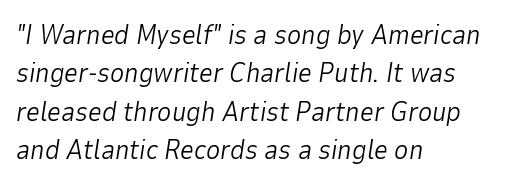
Caption: multi-line text, flush left, ragged right. You could call the tracking neutral — neither tight nor loose. The font's italic variant was chosen for this text. Evenly set lines give the paragraph a standard silhouette.
